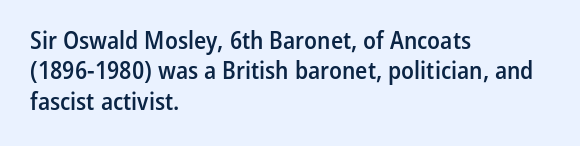
Q: Is the text bold? A: Semi-bold.
Q: Is the text italic (slanted)? A: No, it is upright.
Q: Is the text underlined? A: No.
Q: How is the paragraph aligned? A: Left-aligned.
Q: Is the spacing between letters normal or unusually wide? A: Normal.
